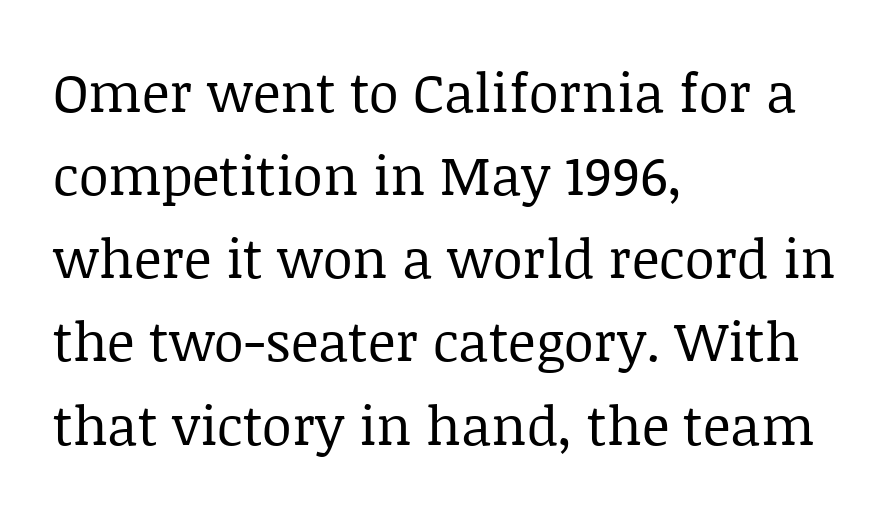
The image shows 54 px regular-weight serif type, upright; set left-aligned, normal line spacing (1.54x), normal letter spacing, not underlined; low stroke contrast and a large x-height.
